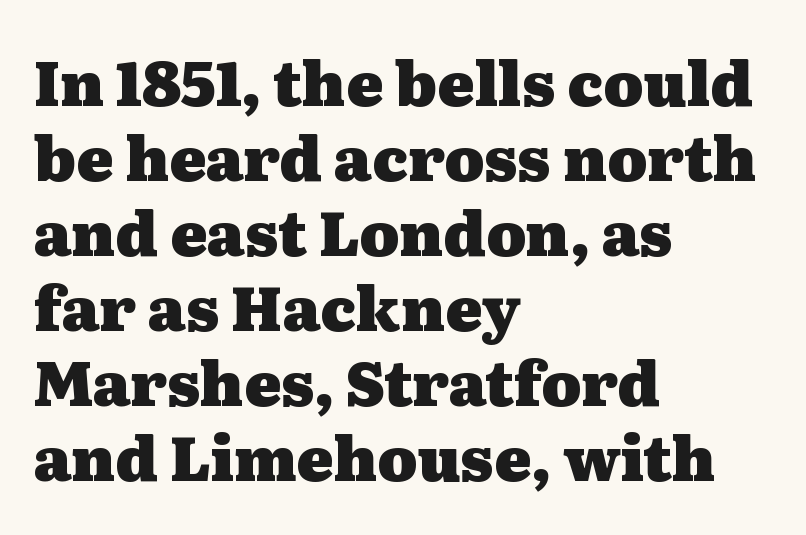
The image shows 61 px heavy, wide serif type, upright; set left-aligned, line spacing 1.23x, normal letter spacing, not underlined; medium stroke contrast and a medium x-height.
